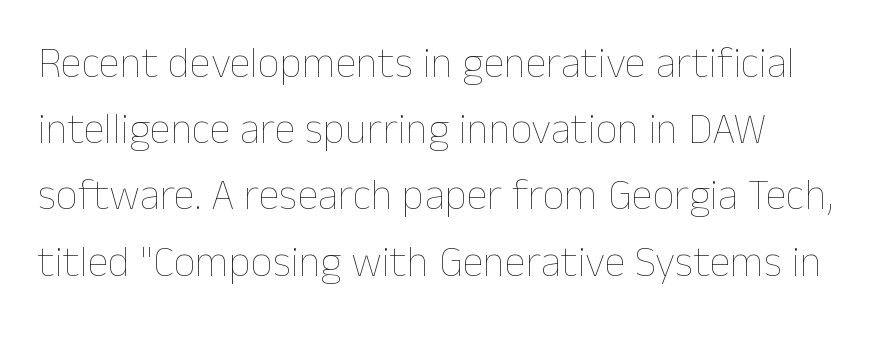
Stems and bowls with no extra thickness — not bold. Character widths vary here, with narrow letters taking less room than wide ones. In terms of posture, this sample is upright. The specimen omits any rule beneath the text block's lines. Line spacing here is normal.
